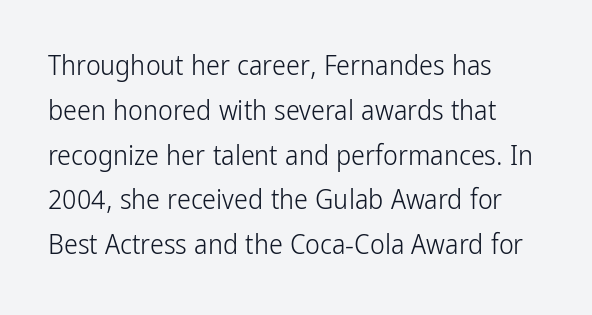
Q: Is the text bold? A: No.
Q: Is the text italic (slanted)? A: No, it is upright.
Q: Is the typeface a serif or a sans-serif typeface? A: Sans-serif.
Q: Is the text underlined? A: No.
Q: How is the paragraph aligned? A: Left-aligned.
Q: Is the spacing between letters normal or unusually wide? A: Normal.
Q: Is the spacing between lines tight, normal or loose? A: Normal.
Q: Width (condensed, normal, or wide)? A: Condensed.
Q: Stroke contrast? A: Low.
Q: x-height? A: Medium.
Q: Monospaced? A: No.
